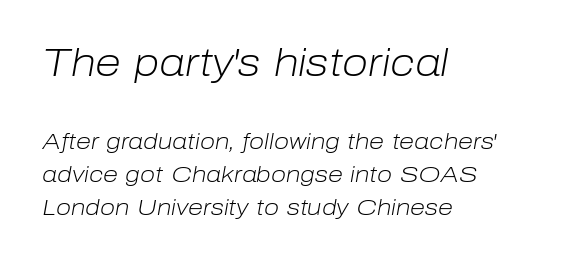
{"italic": "yes", "lean": "right", "slant_degrees": 10, "bold": "no", "weight": "light", "width": "normal", "stroke_contrast": "low", "x_height": "medium", "monospaced": "no", "underline": "no", "align": "left", "line_spacing": "normal", "line_spacing_ratio": 1.5, "letter_spacing": "normal", "letter_spacing_em": 0.0, "larger_block": "first", "size_ratio": 1.73, "glyph_px": 38}
